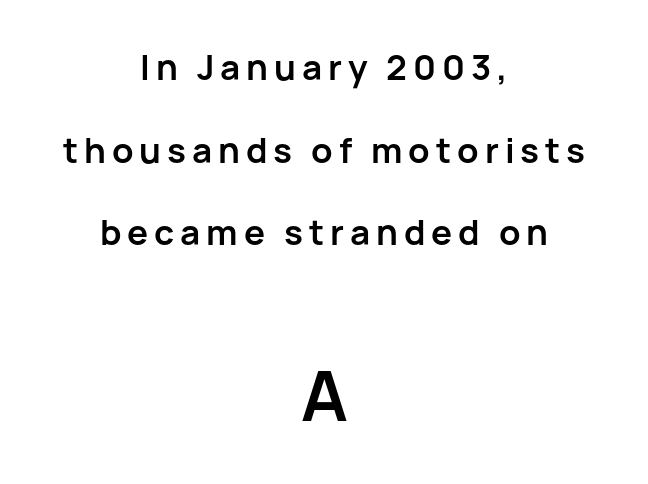
The image shows 70 px semibold sans-serif type, upright; set centered, loose line spacing (2.36x), not underlined; the second (bottom) block is 2.0x larger; low stroke contrast and a medium x-height.
